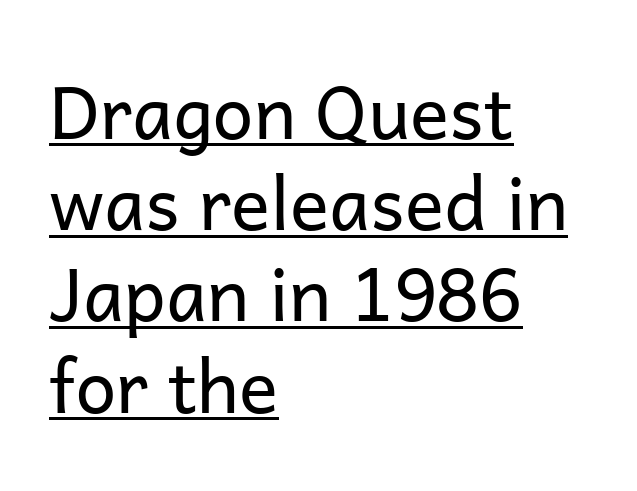
{"serif": "no", "italic": "no", "bold": "no", "weight": "regular", "width": "normal", "stroke_contrast": "low", "x_height": "medium", "monospaced": "no", "underline": "yes", "align": "left", "line_spacing": "normal", "line_spacing_ratio": 1.25, "letter_spacing": "normal", "letter_spacing_em": 0.0, "glyph_px": 73}
